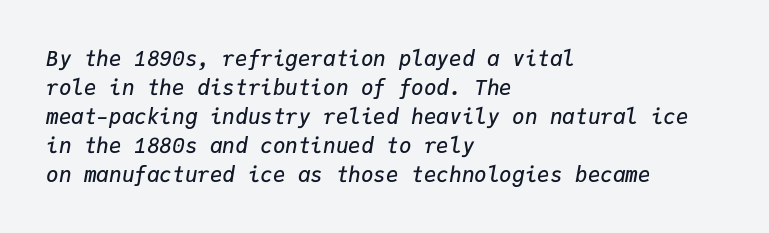
The image shows 21 px text type, italic (leaning right); set left-aligned, normal line spacing (1.38x), normal letter spacing, not underlined.
